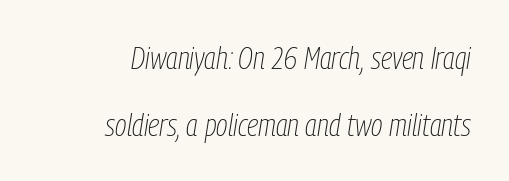
Varying glyph widths throughout — classic text-font behaviour. Is there much room between lines? Yes — plenty of vertical air separates them. Summary of weight: not heavy and not bold. The paragraph shown leans on its right margin. Words appear dense and cohesive because spacing is normal.
